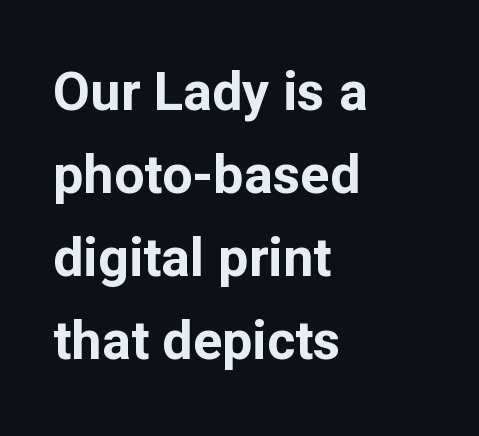
Rows of type keep a routine distance in the vertical direction. The glyphs are unaccompanied by any horizontal stroke below them. Where is the straight margin? On the left. Unlike italic type, these characters show no tilt at all. These lines are rendered in a variable-pitch font.
